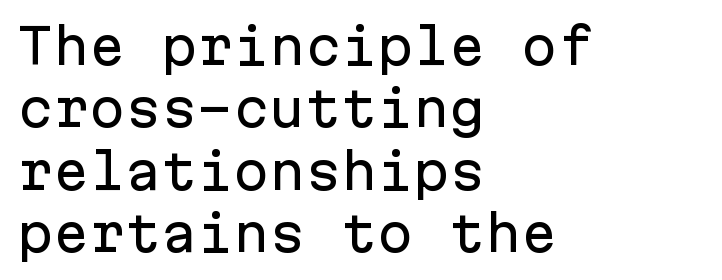
Q: Is the text italic (slanted)? A: No, it is upright.
Q: Is the typeface a serif or a sans-serif typeface? A: Sans-serif.
Q: Is the text underlined? A: No.
Q: How is the paragraph aligned? A: Left-aligned.
Q: Is the spacing between letters normal or unusually wide? A: Normal.
Q: Is the spacing between lines tight, normal or loose? A: Normal.
Q: Width (condensed, normal, or wide)? A: Normal.
Q: Stroke contrast? A: Low.
Q: x-height? A: Medium.
Q: Monospaced? A: Yes.
